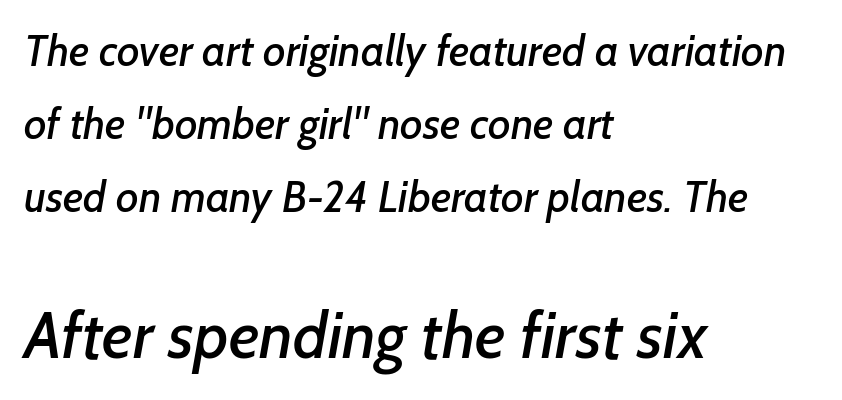
{"serif": "no", "width": "normal", "stroke_contrast": "low", "x_height": "medium", "monospaced": "no", "underline": "no", "align": "left", "line_spacing": "normal", "line_spacing_ratio": 1.7, "letter_spacing": "normal", "letter_spacing_em": 0.0, "larger_block": "second", "size_ratio": 1.51, "glyph_px": 65}
